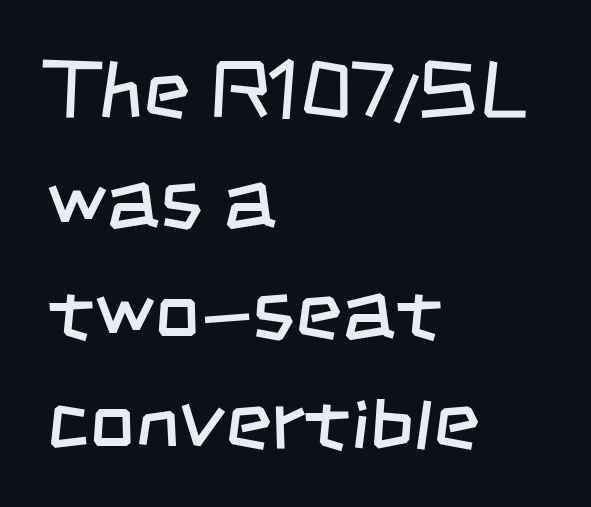
The image shows 80 px regular-weight, condensed sans-serif type; set left-aligned, normal line spacing (1.38x), normal letter spacing, not underlined; low stroke contrast and a large x-height.
